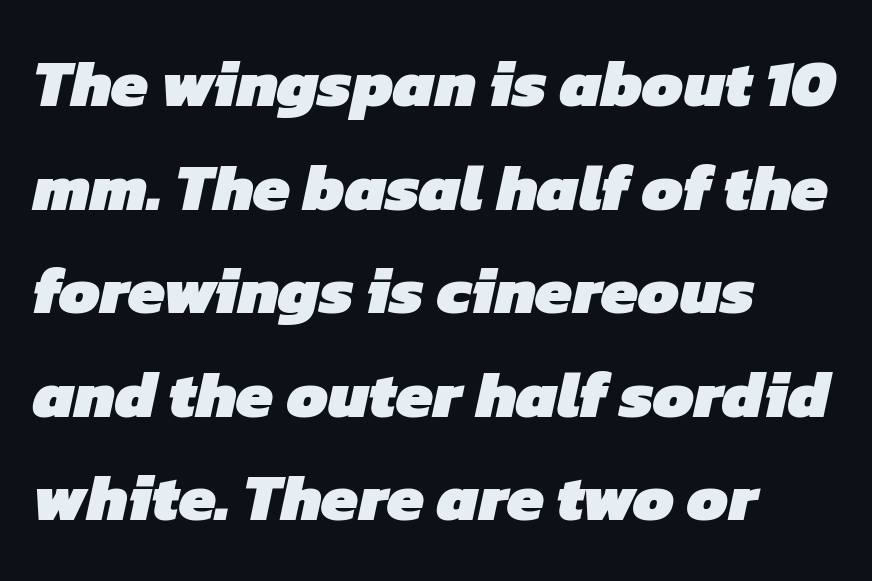
Standard letterfit; no display-style spreading of the glyphs. The rendering uses a bold face; every stroke is thick and dark. Descender tails drop into unmarked territory. The designer went with a sans here, leaving each stem footless. Varying glyph widths throughout — classic text-font behaviour.
